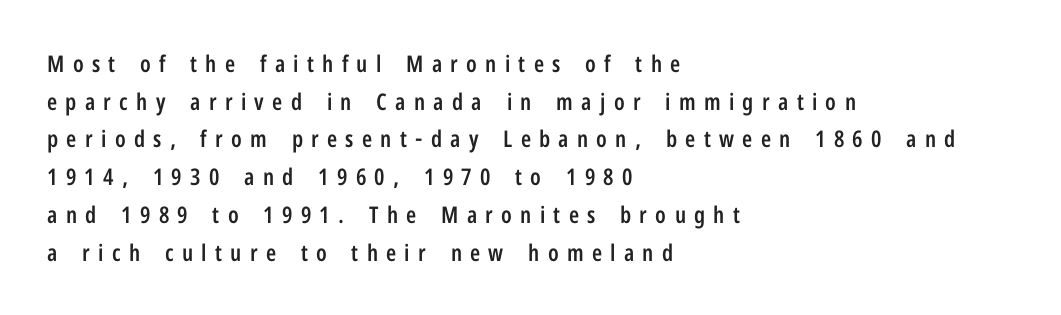
The line-height multiplier appears to be the usual default. The letterforms stand isolated, each surrounded by extra space. A somewhat darkened texture: the type is semibold rather than bold. The words here are not underlined. All the whitespace from short lines collects on the right. It's the straight-up-and-down kind of type.
